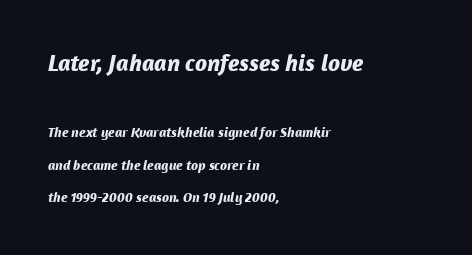
{"italic": "yes", "lean": "right", "slant_degrees": 12, "bold": "yes", "underline": "no", "align": "left", "line_spacing": "loose", "line_spacing_ratio": 2.33, "letter_spacing": "normal", "letter_spacing_em": 0.0, "larger_block": "first", "size_ratio": 1.71, "glyph_px": 24}
